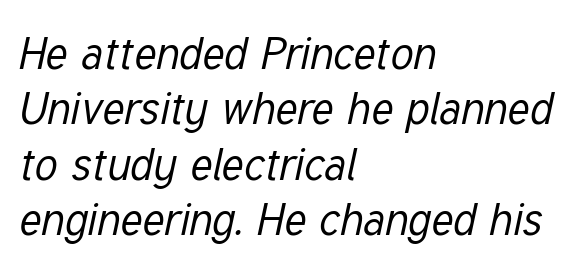
Q: Is the text bold? A: No.
Q: Is the text italic (slanted)? A: Yes, it leans right by about 12 degrees.
Q: Is the text underlined? A: No.
Q: How is the paragraph aligned? A: Left-aligned.
Q: Is the spacing between letters normal or unusually wide? A: Normal.
Q: Width (condensed, normal, or wide)? A: Condensed.
Q: Stroke contrast? A: Low.
Q: x-height? A: Medium.
Q: Monospaced? A: No.
